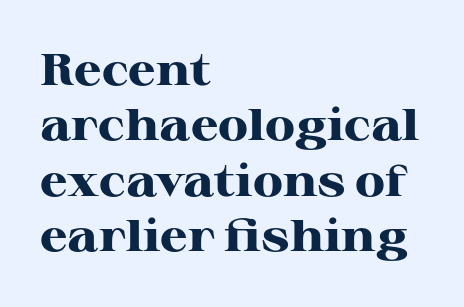
{"serif": "yes", "italic": "no", "bold": "yes", "weight": "heavy", "width": "wide", "stroke_contrast": "high", "x_height": "medium", "monospaced": "no", "underline": "no", "align": "left", "line_spacing": "normal", "line_spacing_ratio": 1.26, "letter_spacing": "normal", "letter_spacing_em": 0.0, "glyph_px": 44}
